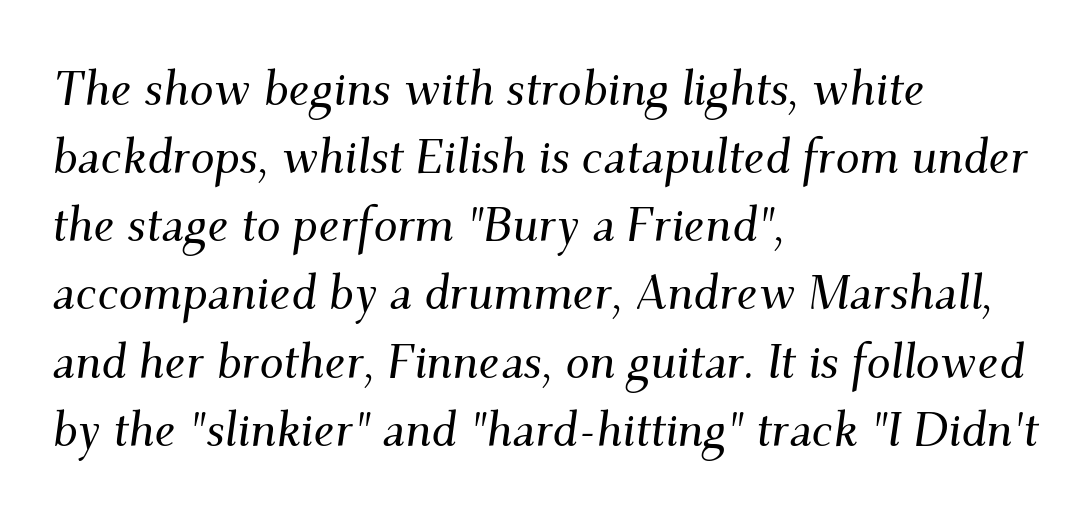
The glyphs look as if they've been sheared to an angle. The letters sit at their default tracking, neither squeezed nor spread. Notice how descenders clear the ascenders below comfortably — that's standard leading. Check where the strokes stop: tiny serifs finish them off. Decoration check: the copy has no underline.
